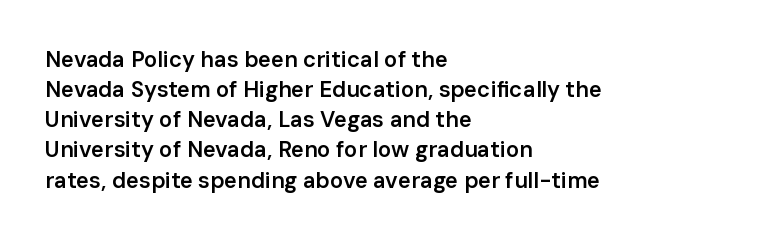
The image shows 22 px text type, upright; set left-aligned, normal line spacing (1.37x), normal letter spacing, not underlined.
